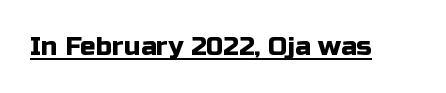
The image shows 26 px text type, upright; set normal letter spacing, underlined.
